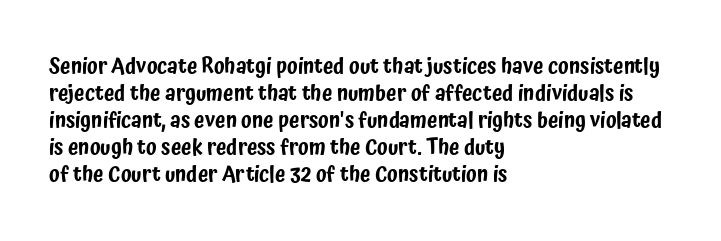
{"italic": "no", "underline": "no", "align": "left", "line_spacing": "normal", "line_spacing_ratio": 1.28, "letter_spacing": "normal", "letter_spacing_em": 0.0, "glyph_px": 21}
